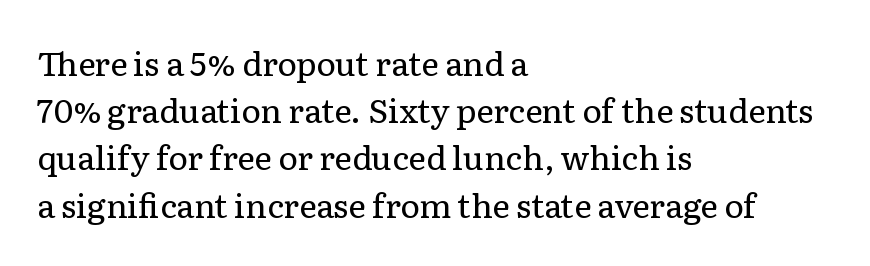
{"serif": "yes", "italic": "no", "bold": "no", "weight": "regular", "width": "normal", "stroke_contrast": "low", "x_height": "medium", "monospaced": "no", "underline": "no", "align": "left", "line_spacing": "normal", "line_spacing_ratio": 1.43, "letter_spacing": "normal", "letter_spacing_em": 0.0, "glyph_px": 33}
